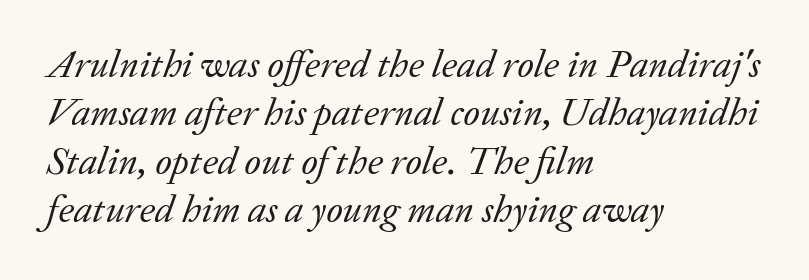
{"serif": "yes", "italic": "yes", "lean": "right", "slant_degrees": 20, "bold": "no", "weight": "regular", "width": "normal", "stroke_contrast": "low", "x_height": "medium", "monospaced": "no", "underline": "no", "align": "left", "line_spacing_ratio": 1.24, "letter_spacing": "normal", "letter_spacing_em": 0.0, "glyph_px": 39}
